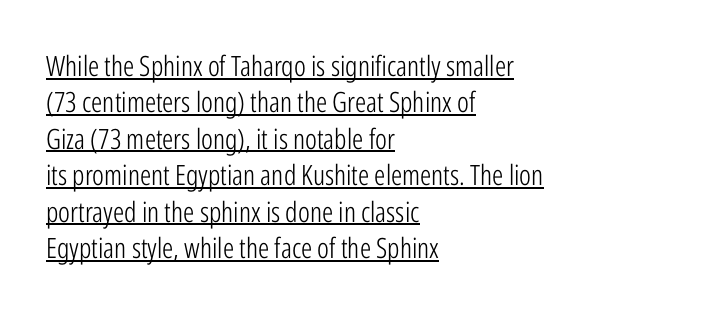
What decoration does the sample have? An underline. The rendering uses natural spacing where letterforms have individual widths. Compared with a centered layout, this one pins lines to the left instead. Designer's note — italics off, roman on.
